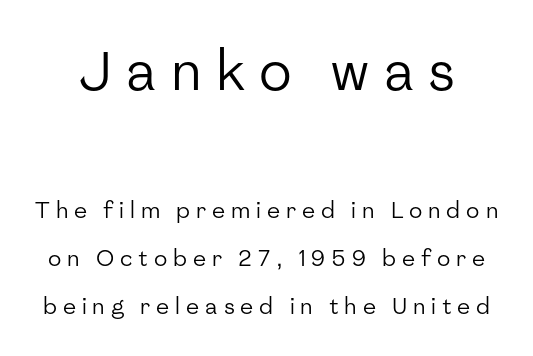
The image shows 54 px regular-weight sans-serif type, upright; set loose line spacing (2.18x), unusually wide letter spacing (+0.27 em), not underlined; the first (top) block is 2.45x larger; low stroke contrast and a medium x-height.
